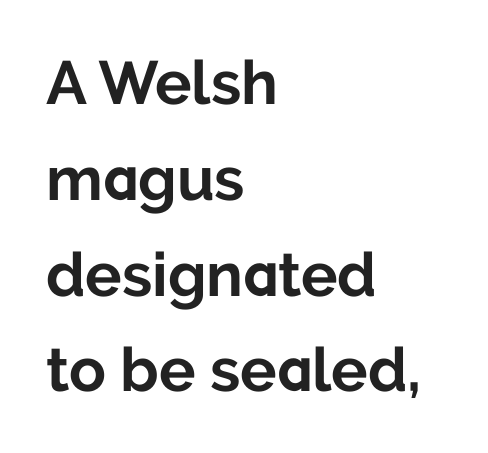
The image shows 61 px bold sans-serif type, upright; set left-aligned, normal line spacing (1.57x), normal letter spacing, not underlined; low stroke contrast and a medium x-height.
